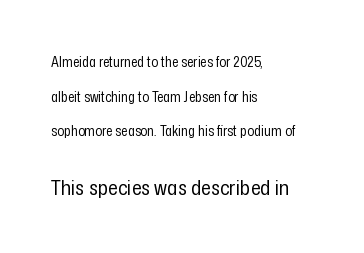
The image shows 21 px text type, upright; set left-aligned, loose line spacing (2.48x), normal letter spacing, not underlined; the second (bottom) block is 1.5x larger.
